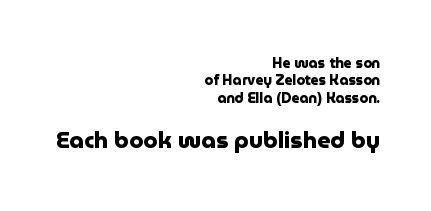
{"italic": "no", "bold": "yes", "underline": "no", "align": "right", "line_spacing_ratio": 1.24, "letter_spacing": "normal", "letter_spacing_em": 0.0, "larger_block": "second", "size_ratio": 1.64, "glyph_px": 23}
